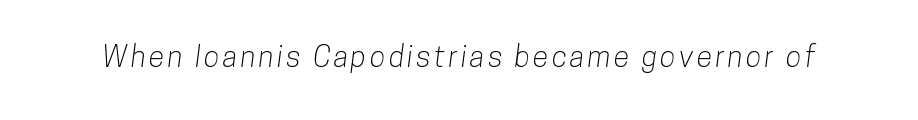
The image shows 29 px condensed sans-serif type; set not underlined; low stroke contrast and a medium x-height.
